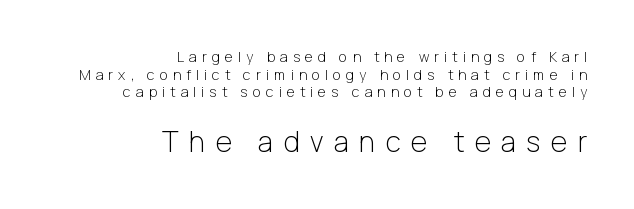
Here the glyphs are tracked loosely, breaking word shapes into spaced letters. This is sans-serif lettering, the kind often seen on screens and signage. The ragged edge is on the left, which tells us the setting is flush right. Stroke thickness stays within the range of a standard reading face or lighter.
